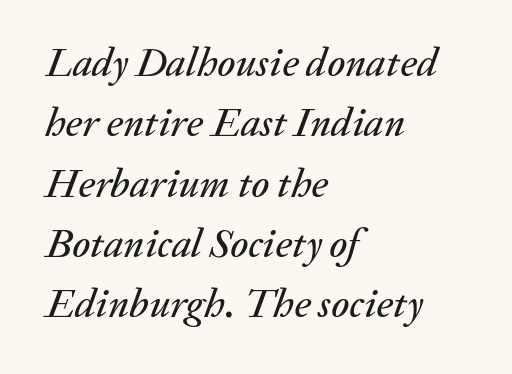
Q: Is the text italic (slanted)? A: Yes, it leans right by about 20 degrees.
Q: Is the text underlined? A: No.
Q: How is the paragraph aligned? A: Left-aligned.
Q: Is the spacing between letters normal or unusually wide? A: Normal.
Q: Is the spacing between lines tight, normal or loose? A: Normal.
Q: Width (condensed, normal, or wide)? A: Normal.
Q: Stroke contrast? A: Medium.
Q: x-height? A: Medium.
Q: Monospaced? A: No.
